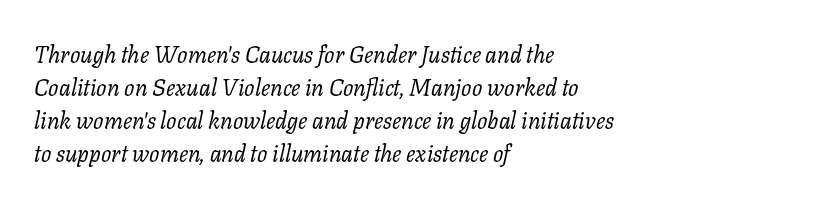
{"italic": "yes", "lean": "right", "slant_degrees": 11, "bold": "no", "underline": "no", "align": "left", "line_spacing": "normal", "line_spacing_ratio": 1.44, "letter_spacing": "normal", "letter_spacing_em": 0.0, "glyph_px": 23}
